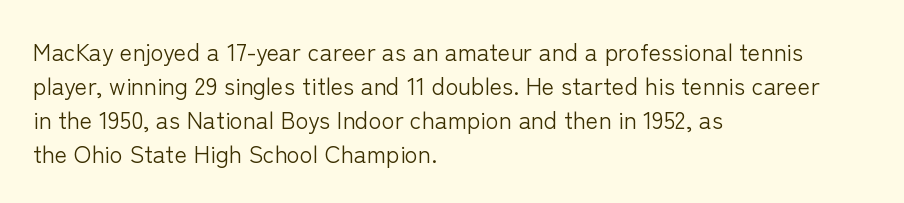
{"italic": "no", "bold": "no", "underline": "no", "align": "left", "line_spacing": "normal", "line_spacing_ratio": 1.41, "letter_spacing": "normal", "letter_spacing_em": 0.0, "glyph_px": 24}
